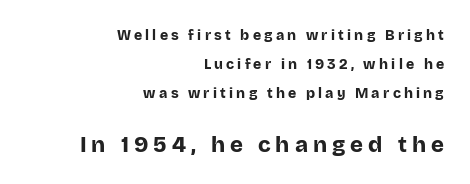
Q: Is the text bold? A: Yes.
Q: Is the text italic (slanted)? A: No, it is upright.
Q: Is the text underlined? A: No.
Q: How is the paragraph aligned? A: Right-aligned.
Q: Is the spacing between letters normal or unusually wide? A: Unusually wide.
Q: Is the spacing between lines tight, normal or loose? A: Loose.
Q: Which block of text is set in a larger size, the first (top) or the second (bottom)? A: The second (bottom) one.
